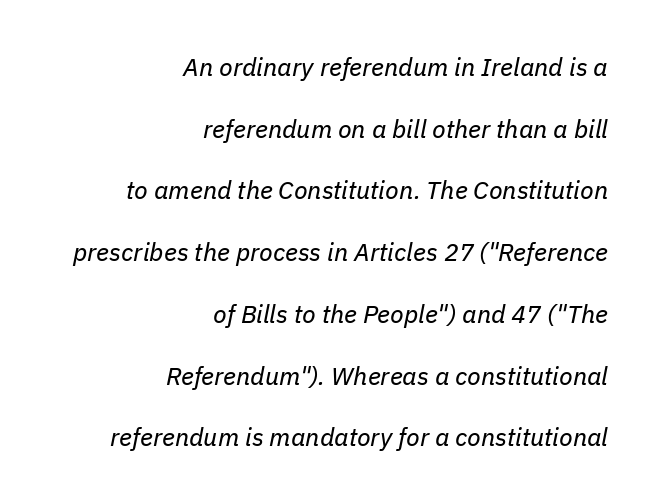
The image shows 25 px text type, italic (leaning right); set right-aligned, loose line spacing (2.47x), normal letter spacing, not underlined.
